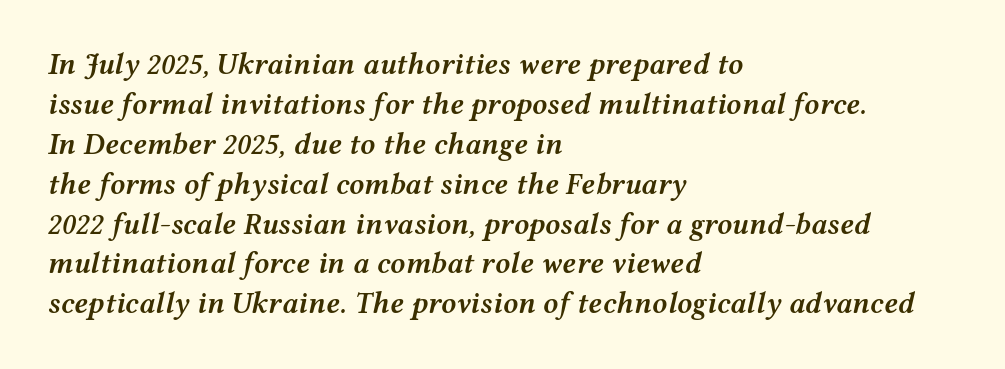
The face used here is proportionally spaced, like ordinary book or web type. Honestly, the letter spacing is just normal — you wouldn't notice it. Normally led — the rows are evenly, conventionally spaced. The area under the type is left untouched.
